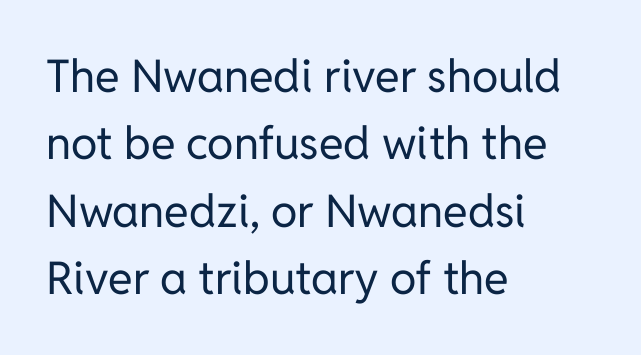
Q: Is the text bold? A: No.
Q: Is the text italic (slanted)? A: No, it is upright.
Q: Is the typeface a serif or a sans-serif typeface? A: Sans-serif.
Q: Is the text underlined? A: No.
Q: How is the paragraph aligned? A: Left-aligned.
Q: Is the spacing between letters normal or unusually wide? A: Normal.
Q: Is the spacing between lines tight, normal or loose? A: Normal.
Q: Width (condensed, normal, or wide)? A: Normal.
Q: Stroke contrast? A: Low.
Q: x-height? A: Medium.
Q: Monospaced? A: No.
